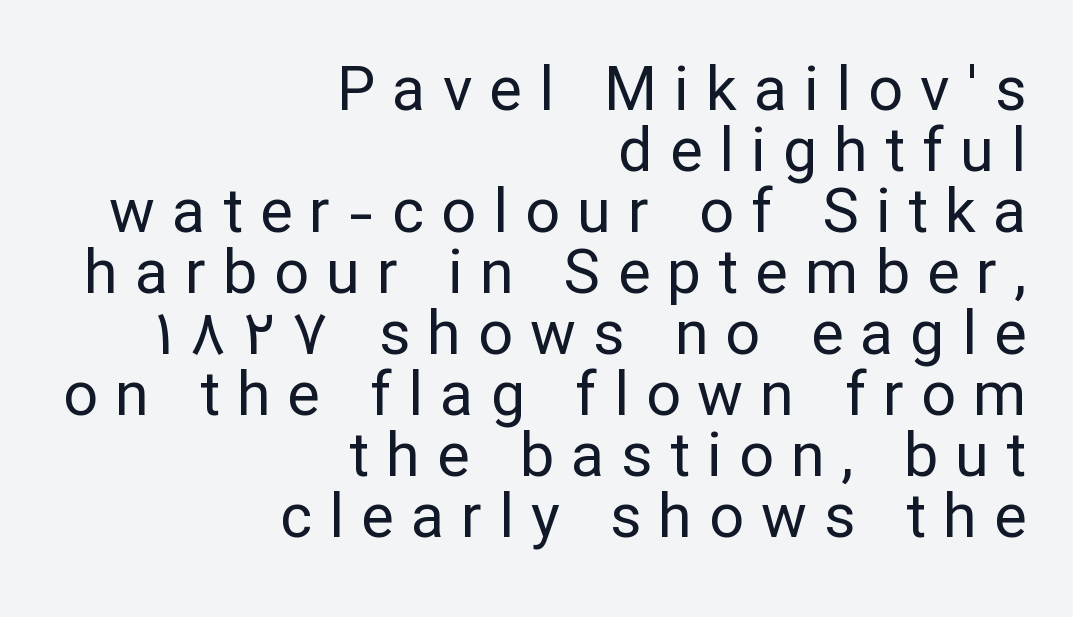
The image shows 61 px regular-weight sans-serif type, upright; set right-aligned, tight line spacing (1.0x), unusually wide letter spacing (+0.28 em), not underlined; low stroke contrast and a medium x-height.
